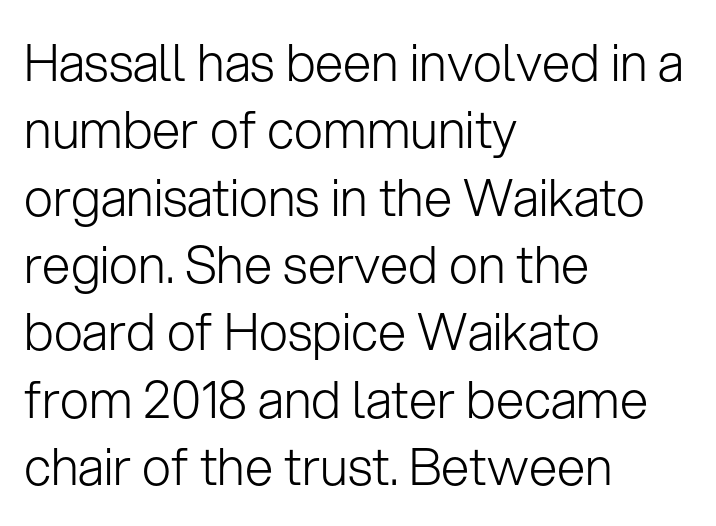
The image shows 51 px light sans-serif type, upright; set left-aligned, normal line spacing (1.32x), normal letter spacing, not underlined; low stroke contrast and a medium x-height.
